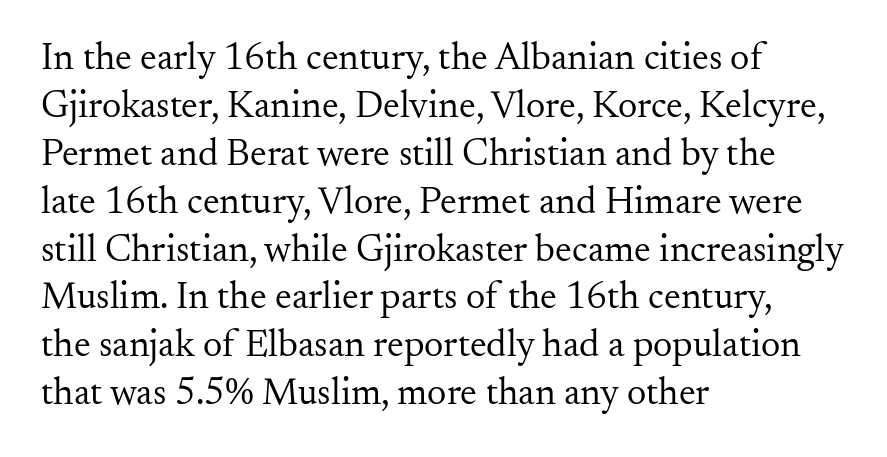
{"serif": "yes", "italic": "no", "bold": "no", "weight": "regular", "width": "normal", "stroke_contrast": "medium", "x_height": "small", "monospaced": "no", "underline": "no", "align": "left", "line_spacing": "normal", "line_spacing_ratio": 1.26, "letter_spacing": "normal", "letter_spacing_em": 0.0, "glyph_px": 38}
